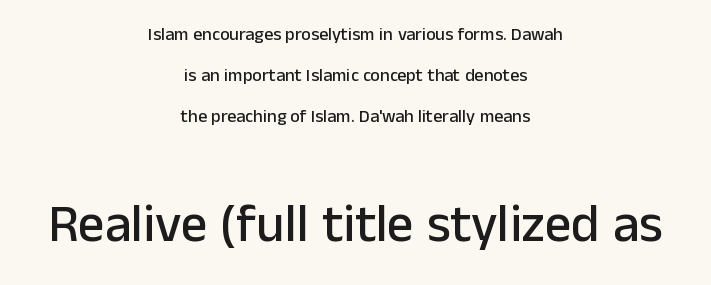
{"serif": "no", "italic": "no", "width": "normal", "stroke_contrast": "low", "x_height": "medium", "monospaced": "no", "underline": "no", "align": "center", "line_spacing": "loose", "line_spacing_ratio": 2.29, "letter_spacing": "normal", "letter_spacing_em": 0.0, "larger_block": "second", "size_ratio": 2.94, "glyph_px": 53}
